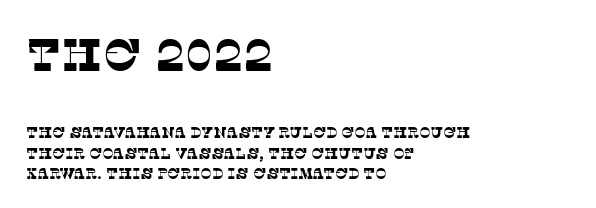
Tracking value appears to be zero — textbook default spacing. Check where the strokes stop: tiny serifs finish them off. Does the leading feel generous? No, just average. A clean baseline with only descenders dipping below it. Casual observation: everything's shoved over to the left. The face used here is proportionally spaced, like ordinary book or web type.
